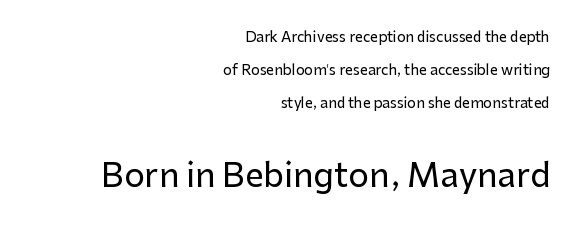
{"serif": "no", "italic": "no", "width": "normal", "stroke_contrast": "low", "x_height": "medium", "monospaced": "no", "underline": "no", "align": "right", "line_spacing": "loose", "line_spacing_ratio": 2.37, "letter_spacing": "normal", "letter_spacing_em": 0.0, "larger_block": "second", "size_ratio": 2.36, "glyph_px": 33}
